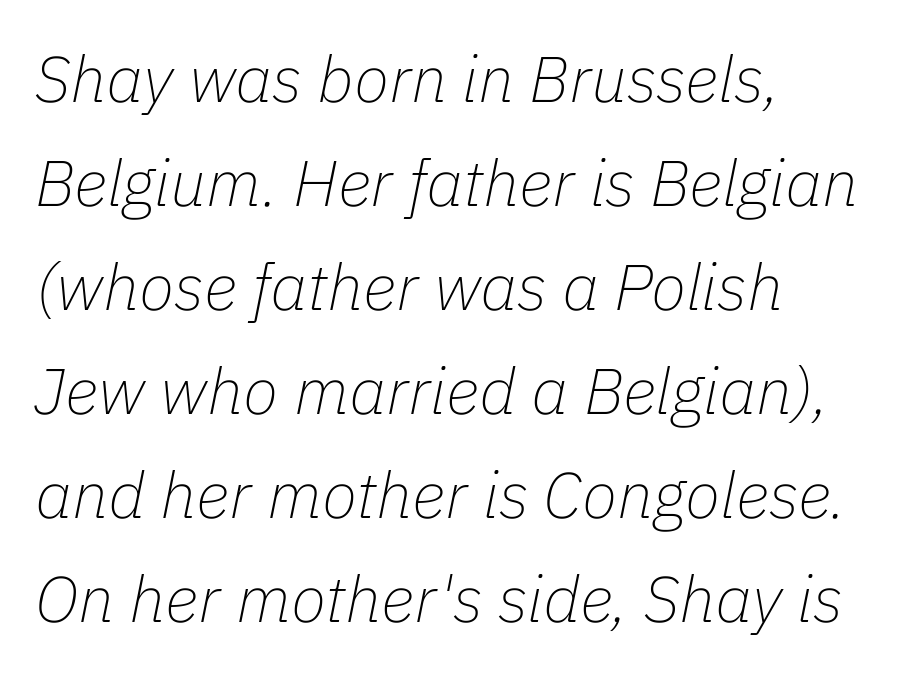
The foot of each line stays bare and open. Each new line begins a customary step beneath the previous one. Compared with typical body copy, the letter spacing here is the same. The passage shown is not bold in any degree. Think of a printed novel: that variable character pitch is what you see here. These lines stack with their left ends in a neat column.
